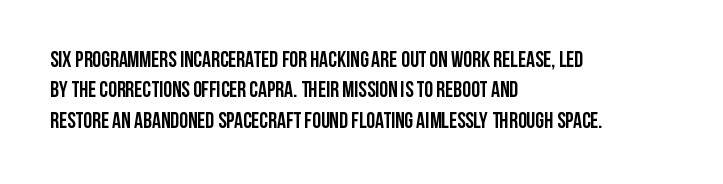
The paragraph shown leans on its left margin. The glyphs have the mass of a bold cut. How are the letters spaced? Ordinarily, with no added tracking. This sample uses an upright cut, with every glyph sitting square on the baseline.
